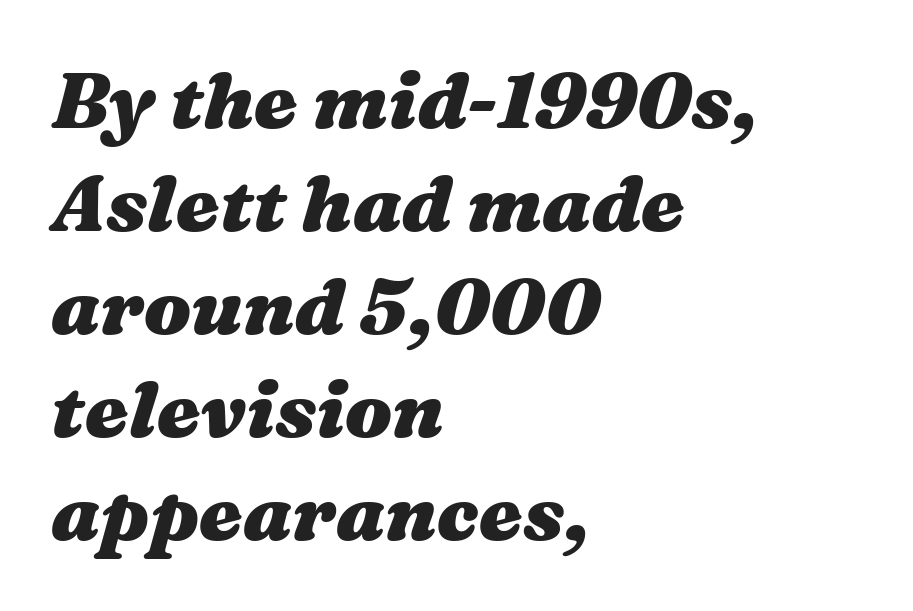
{"italic": "yes", "lean": "right", "slant_degrees": 16, "bold": "yes", "weight": "heavy", "width": "wide", "stroke_contrast": "medium", "x_height": "medium", "monospaced": "no", "underline": "no", "align": "left", "line_spacing": "normal", "line_spacing_ratio": 1.32, "letter_spacing": "normal", "letter_spacing_em": 0.0, "glyph_px": 78}
